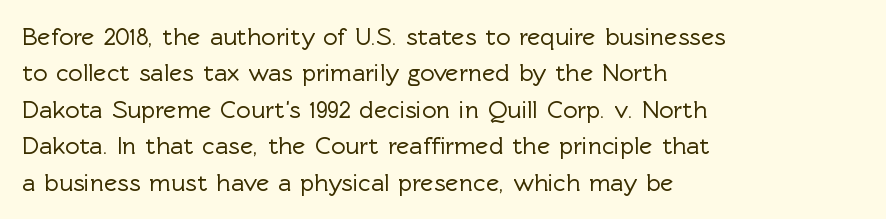
{"italic": "no", "underline": "no", "align": "left", "line_spacing": "normal", "line_spacing_ratio": 1.46, "letter_spacing": "normal", "letter_spacing_em": 0.0, "glyph_px": 25}
